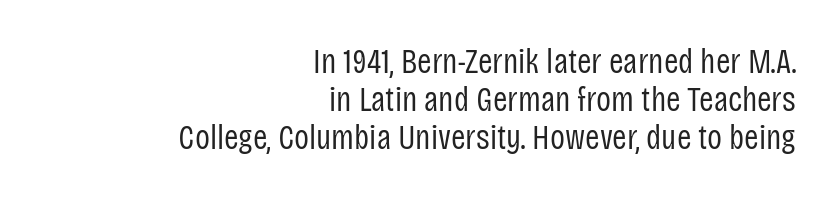
The image shows 35 px regular-weight, condensed sans-serif type, upright; set right-aligned, tight line spacing (1.09x), normal letter spacing, not underlined; low stroke contrast and a large x-height.
